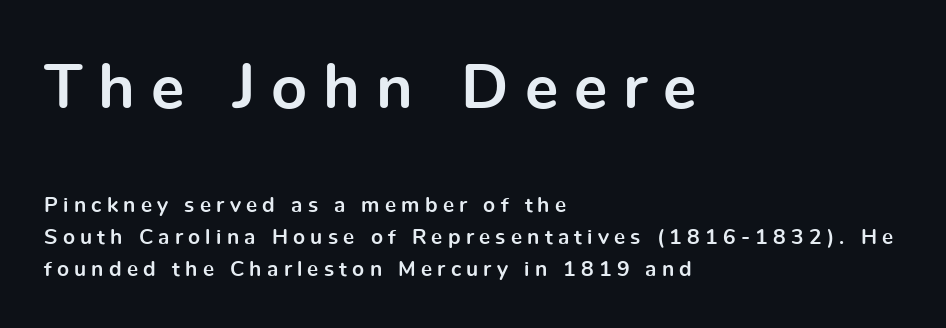
{"serif": "no", "italic": "no", "bold": "yes", "weight": "bold", "width": "normal", "x_height": "medium", "monospaced": "no", "underline": "no", "align": "left", "line_spacing": "normal", "line_spacing_ratio": 1.52, "letter_spacing": "wide", "letter_spacing_em": 0.25, "larger_block": "first", "size_ratio": 3.0, "glyph_px": 63}
